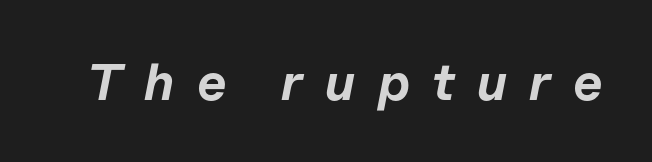
Q: Is the text bold? A: Yes.
Q: Is the text italic (slanted)? A: Yes, it leans right by about 11 degrees.
Q: Is the text underlined? A: No.
Q: Is the spacing between letters normal or unusually wide? A: Unusually wide.
Q: Width (condensed, normal, or wide)? A: Normal.
Q: Stroke contrast? A: Low.
Q: x-height? A: Medium.
Q: Monospaced? A: No.
